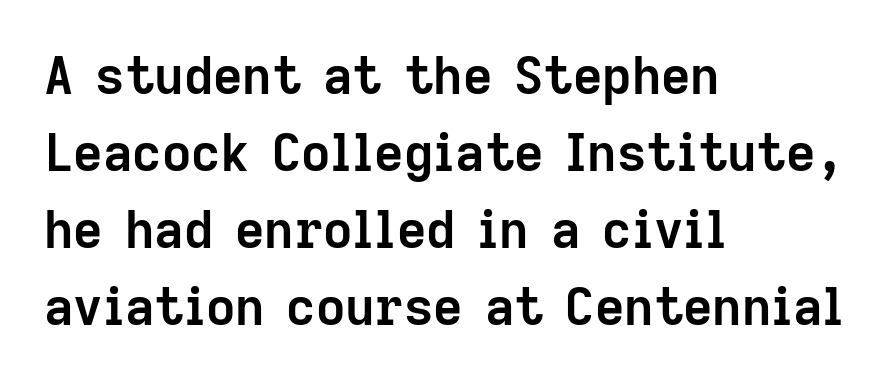
The image shows 51 px semibold sans-serif type, upright; set left-aligned, normal line spacing (1.51x), normal letter spacing, not underlined; low stroke contrast and a medium x-height.
